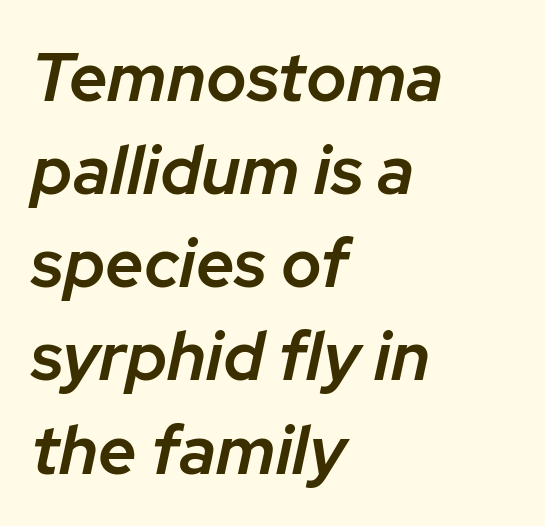
Q: Is the text bold? A: Semi-bold.
Q: Is the text italic (slanted)? A: Yes, it leans right by about 12 degrees.
Q: Is the text underlined? A: No.
Q: How is the paragraph aligned? A: Left-aligned.
Q: Is the spacing between letters normal or unusually wide? A: Normal.
Q: Is the spacing between lines tight, normal or loose? A: Normal.
Q: Width (condensed, normal, or wide)? A: Normal.
Q: Stroke contrast? A: Low.
Q: x-height? A: Medium.
Q: Monospaced? A: No.
